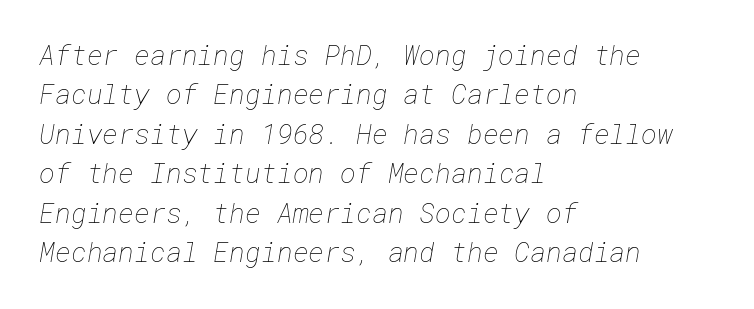
Honestly, there is no underline to notice here at all. Regarding leading, the lines here are spaced in the standard way. The gaps between neighbouring characters are ordinary and unremarkable. One-word summary of the alignment: left. The weight would be labelled regular, book, light, or lighter still.
